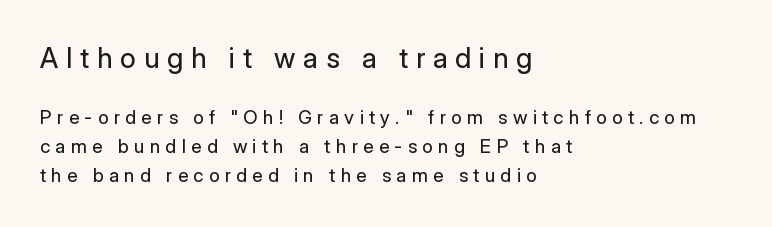
Q: Is the text bold? A: No.
Q: Is the text italic (slanted)? A: No, it is upright.
Q: Is the typeface a serif or a sans-serif typeface? A: Sans-serif.
Q: Is the text underlined? A: No.
Q: How is the paragraph aligned? A: Left-aligned.
Q: Is the spacing between letters normal or unusually wide? A: Unusually wide.
Q: Is the spacing between lines tight, normal or loose? A: Normal.
Q: Which block of text is set in a larger size, the first (top) or the second (bottom)? A: The first (top) one.
Q: Width (condensed, normal, or wide)? A: Normal.
Q: Stroke contrast? A: Low.
Q: x-height? A: Medium.
Q: Monospaced? A: No.
